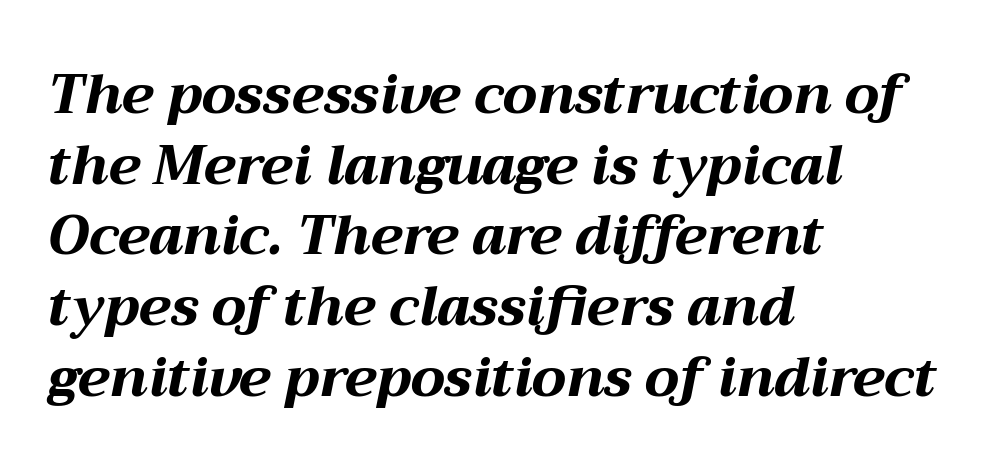
{"italic": "yes", "lean": "right", "slant_degrees": 12, "bold": "yes", "weight": "bold", "width": "wide", "stroke_contrast": "medium", "x_height": "medium", "monospaced": "no", "underline": "no", "align": "left", "line_spacing": "normal", "line_spacing_ratio": 1.31, "letter_spacing": "normal", "letter_spacing_em": 0.0, "glyph_px": 54}
